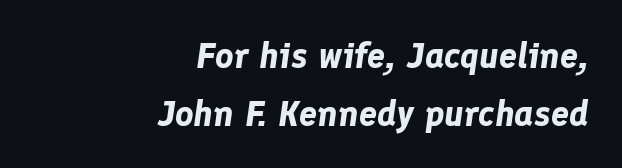
The image shows 36 px bold type, italic (leaning right); set right-aligned, normal line spacing (1.61x), normal letter spacing, not underlined; low stroke contrast and a medium x-height.
